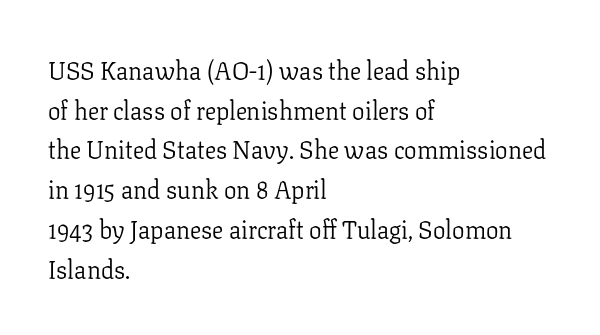
{"italic": "no", "bold": "no", "underline": "no", "align": "left", "line_spacing": "normal", "line_spacing_ratio": 1.59, "letter_spacing": "normal", "letter_spacing_em": 0.0, "glyph_px": 25}
